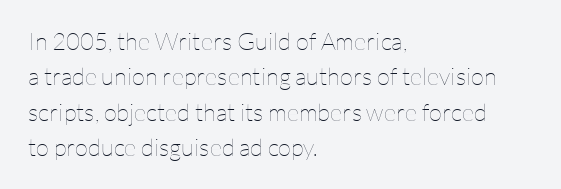
The image shows 24 px text type, upright; set left-aligned, normal line spacing (1.47x), normal letter spacing, not underlined.
